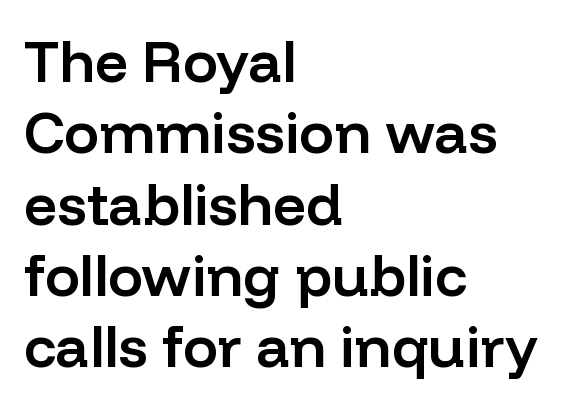
The image shows 58 px semibold sans-serif type, upright; set left-aligned, line spacing 1.23x, normal letter spacing, not underlined; low stroke contrast and a medium x-height.
